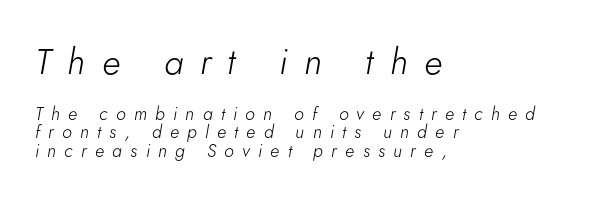
Leftover space on each line is placed entirely after the last word. Bare-footed words on every line. You get the large type first, then a drop to smaller type. Quick note: italic.
